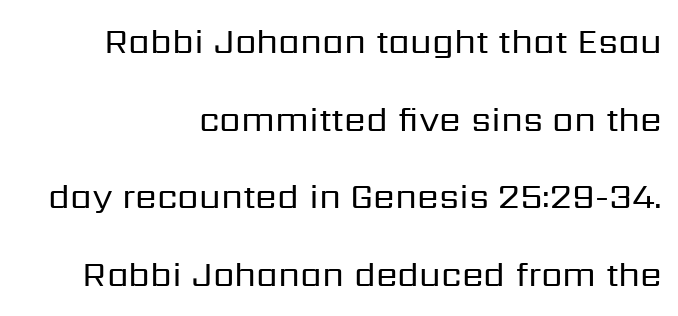
The image shows 35 px regular-weight sans-serif type, upright; set right-aligned, loose line spacing (2.22x), normal letter spacing, not underlined; low stroke contrast and a medium x-height.
